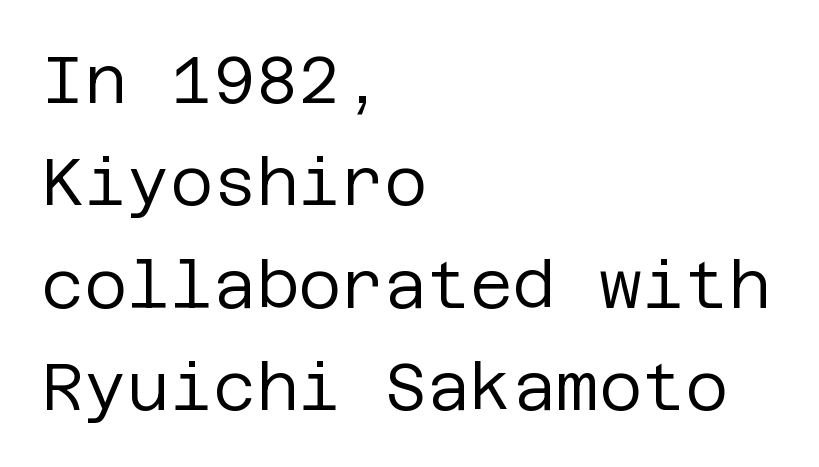
Caption: face not bold, strokes unweighted. Honestly, the row spacing looks completely unremarkable. Default kerning and tracking; the words read as compact shapes. Leftover space on each line is placed entirely after the last word.
